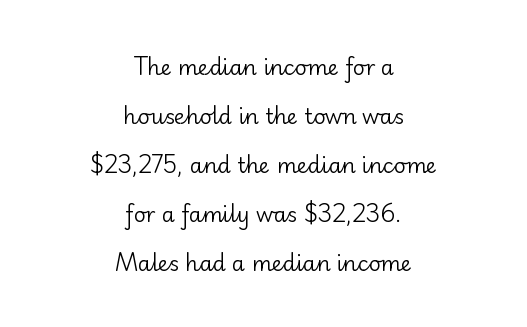
The letters stand upright; this is a roman face. Caption: multi-line text, centered on the measure. Check the space under the baseline: it is left empty. Weight: in the light-to-regular range. Interline gaps are noticeably wide in this sample. Honestly, the letter spacing is just normal — you wouldn't notice it.
